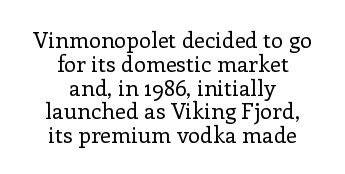
{"italic": "no", "bold": "no", "underline": "no", "align": "center", "line_spacing": "tight", "line_spacing_ratio": 1.08, "letter_spacing": "normal", "letter_spacing_em": 0.0, "glyph_px": 22}
